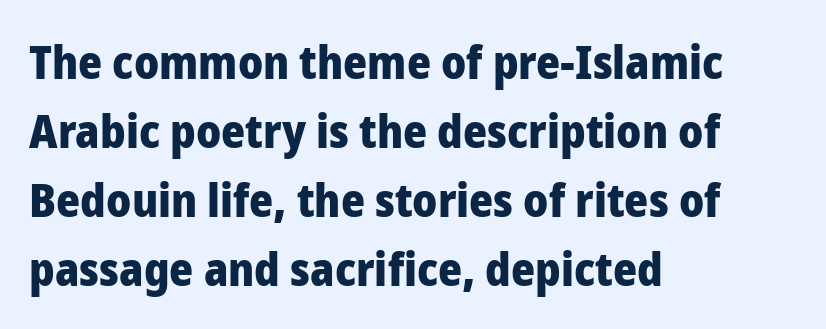
{"serif": "no", "italic": "no", "bold": "yes", "weight": "heavy", "width": "normal", "stroke_contrast": "low", "x_height": "medium", "monospaced": "no", "underline": "no", "align": "left", "line_spacing": "normal", "line_spacing_ratio": 1.5, "letter_spacing": "normal", "letter_spacing_em": 0.0, "glyph_px": 46}
